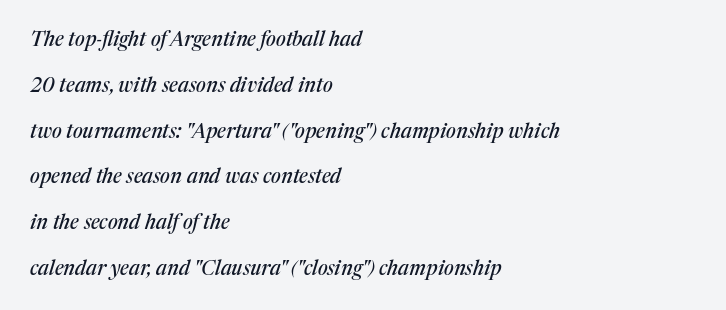
Q: Is the text italic (slanted)? A: Yes, it leans right by about 17 degrees.
Q: Is the text underlined? A: No.
Q: How is the paragraph aligned? A: Left-aligned.
Q: Is the spacing between letters normal or unusually wide? A: Normal.
Q: Is the spacing between lines tight, normal or loose? A: Loose.
